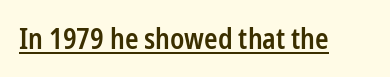
Examine the stroke ends and you'll find no serifs. The passage shown is typed in a proportional face where columns would drift. Tracking value appears to be zero — textbook default spacing. Its strokes are somewhat broadened, the hallmark of semibold type. Rendered with straight, roman letterforms. In designer terms, the underline attribute is active on this setting.
